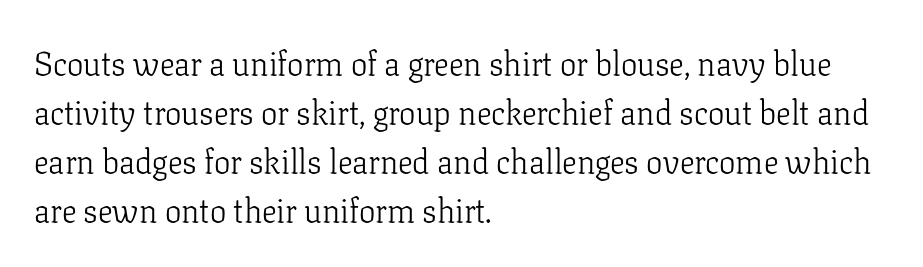
How are the letters spaced? Ordinarily, with no added tracking. You could not count columns in this text — the font is proportionally spaced. A light-to-regular cut is what we see here. Horizontally, the lines are justified to the leading edge only.
